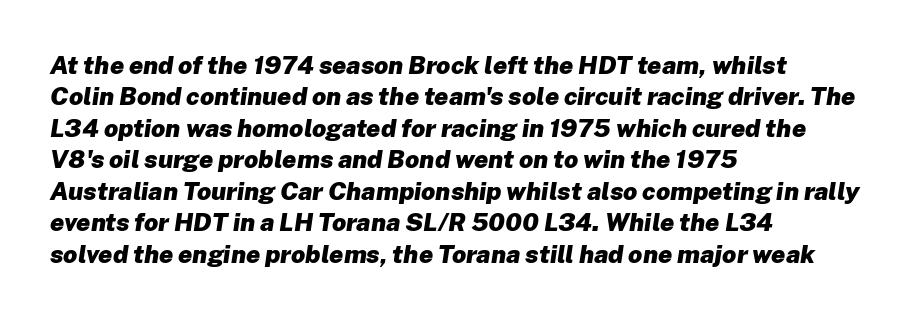
In terms of posture, this sample is oblique. Interline gaps are of average width in this sample. The setting favours the left margin, as ordinary paragraphs usually do. Nobody drew a line under any word here. Chunky letters — that's bold for sure.
